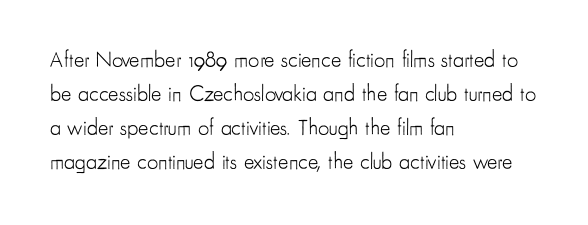
{"italic": "no", "bold": "no", "underline": "no", "align": "left", "line_spacing": "normal", "line_spacing_ratio": 1.54, "letter_spacing": "normal", "letter_spacing_em": 0.0, "glyph_px": 22}
